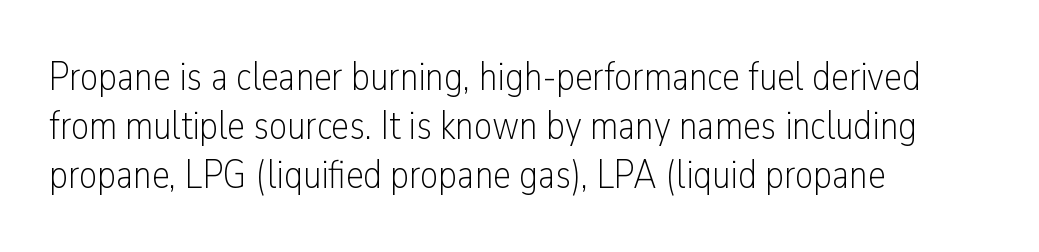
Q: Is the text bold? A: No.
Q: Is the text italic (slanted)? A: No, it is upright.
Q: Is the typeface a serif or a sans-serif typeface? A: Sans-serif.
Q: Is the text underlined? A: No.
Q: How is the paragraph aligned? A: Left-aligned.
Q: Is the spacing between letters normal or unusually wide? A: Normal.
Q: Width (condensed, normal, or wide)? A: Condensed.
Q: Stroke contrast? A: Low.
Q: x-height? A: Medium.
Q: Monospaced? A: No.
